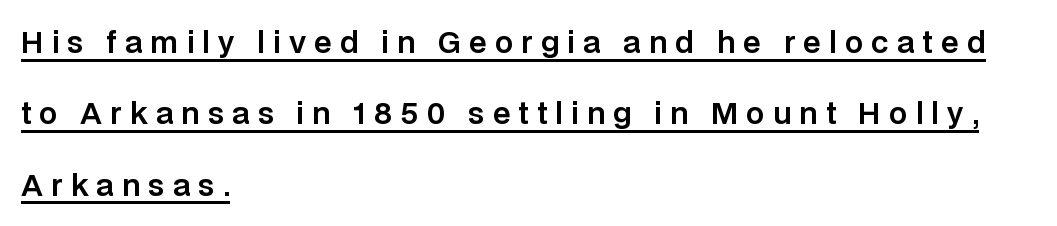
Q: Is the text italic (slanted)? A: No, it is upright.
Q: Is the typeface a serif or a sans-serif typeface? A: Sans-serif.
Q: Is the text underlined? A: Yes.
Q: How is the paragraph aligned? A: Left-aligned.
Q: Is the spacing between letters normal or unusually wide? A: Unusually wide.
Q: Is the spacing between lines tight, normal or loose? A: Loose.
Q: Width (condensed, normal, or wide)? A: Normal.
Q: Stroke contrast? A: Low.
Q: x-height? A: Large.
Q: Monospaced? A: No.
